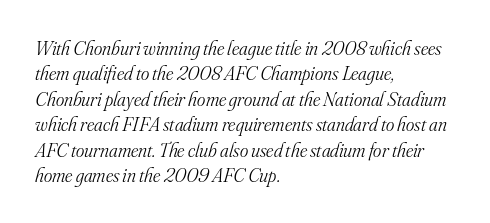
{"italic": "yes", "lean": "right", "slant_degrees": 16, "bold": "no", "underline": "no", "align": "left", "line_spacing": "normal", "line_spacing_ratio": 1.27, "letter_spacing": "normal", "letter_spacing_em": 0.0, "glyph_px": 20}
